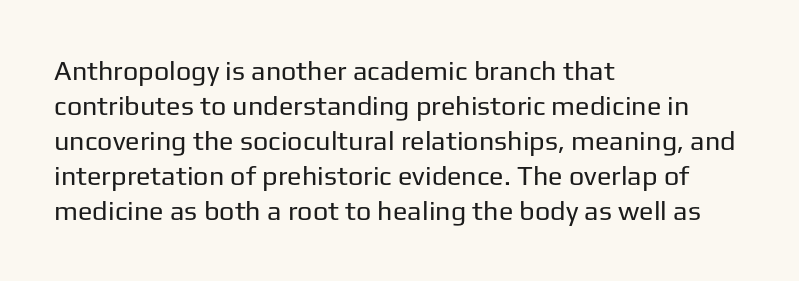
Style check: upright. Plain, unruled lines of type. The paragraph has a hard left edge and a soft right edge. This rendering leaves character spacing at its baseline value. A typesetter would call this leading conventional body-copy spacing. These glyphs show unthickened strokes, regular width or finer.
